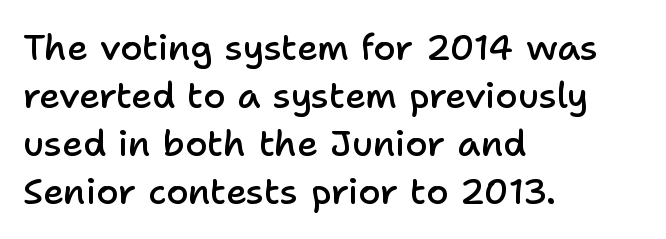
The image shows 36 px semibold sans-serif type, upright; set left-aligned, normal line spacing (1.33x), normal letter spacing, not underlined; low stroke contrast and a medium x-height.
